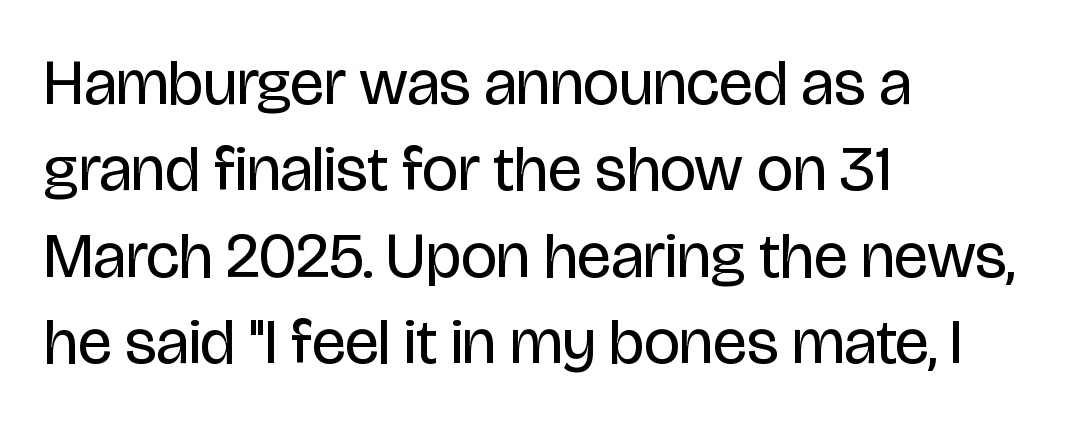
The image shows 64 px regular-weight, condensed sans-serif type, upright; set left-aligned, normal line spacing (1.35x), normal letter spacing, not underlined; low stroke contrast and a large x-height.
